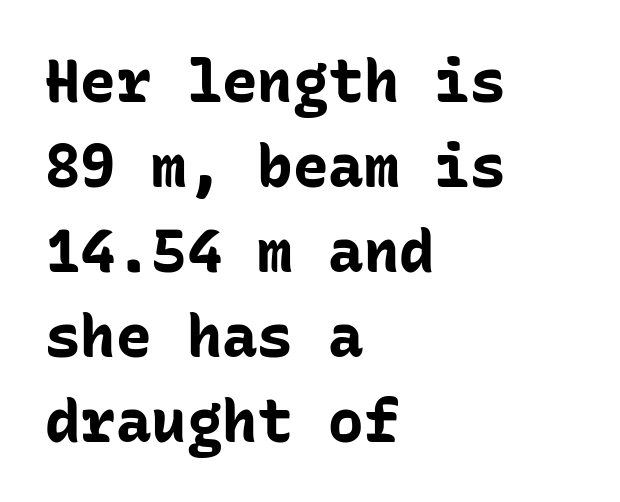
The image shows 59 px bold sans-serif type, upright, monospaced; set left-aligned, normal line spacing (1.44x), normal letter spacing, not underlined; low stroke contrast and a medium x-height.
